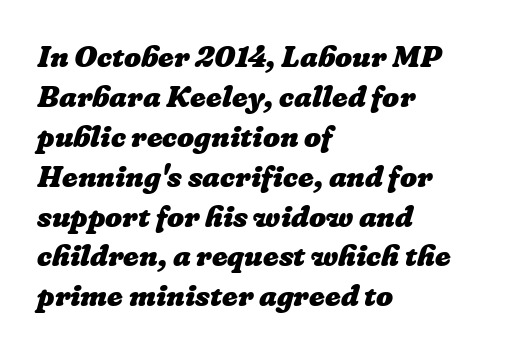
Q: Is the text bold? A: Yes.
Q: Is the text underlined? A: No.
Q: How is the paragraph aligned? A: Left-aligned.
Q: Is the spacing between letters normal or unusually wide? A: Normal.
Q: Is the spacing between lines tight, normal or loose? A: Normal.
Q: Width (condensed, normal, or wide)? A: Normal.
Q: Stroke contrast? A: Low.
Q: x-height? A: Medium.
Q: Monospaced? A: No.
